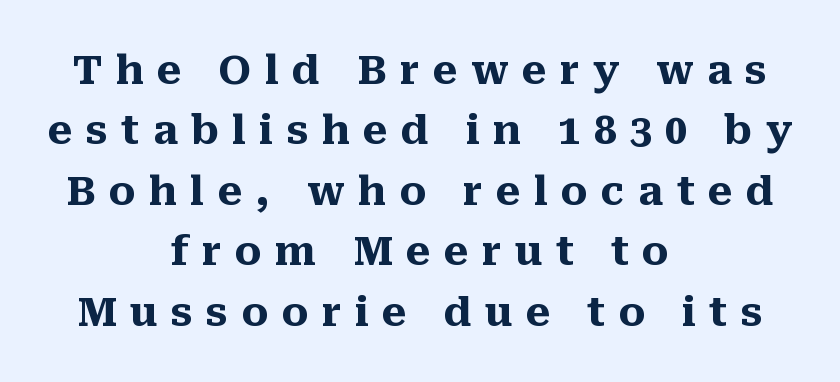
Vertically, the passage feels balanced, rows spaced as you'd expect. The letters stand upright; this is a roman face. The rendering uses natural spacing where letterforms have individual widths. Substantial extra tracking has been applied to these lines. Visually the block forms a symmetrical silhouette, jagged on both flanks.
